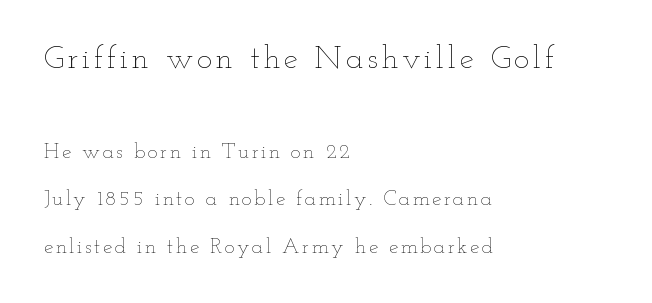
Ordinary non-slanted type is in use. Proportional: the letters do not fall into vertical columns. Each stroke keeps to a modest, everyday thickness or less. The passage shown stacks its lines with a broad gap. Any mark beneath the type? The region is blank.
